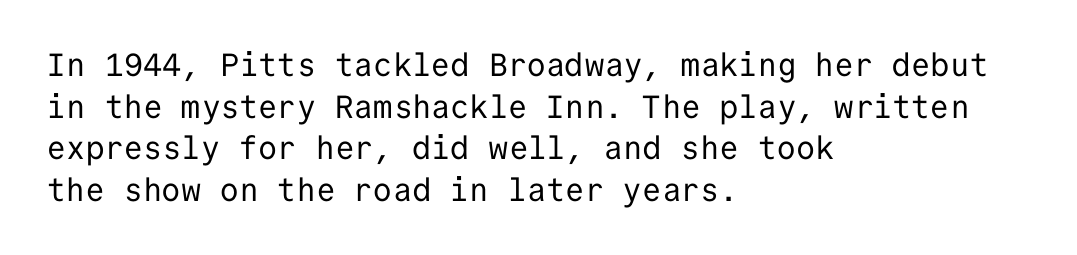
Q: Is the text bold? A: No.
Q: Is the text italic (slanted)? A: No, it is upright.
Q: Is the typeface a serif or a sans-serif typeface? A: Sans-serif.
Q: Is the text underlined? A: No.
Q: How is the paragraph aligned? A: Left-aligned.
Q: Is the spacing between letters normal or unusually wide? A: Normal.
Q: Is the spacing between lines tight, normal or loose? A: Normal.
Q: Width (condensed, normal, or wide)? A: Normal.
Q: Stroke contrast? A: Low.
Q: x-height? A: Medium.
Q: Monospaced? A: Yes.
